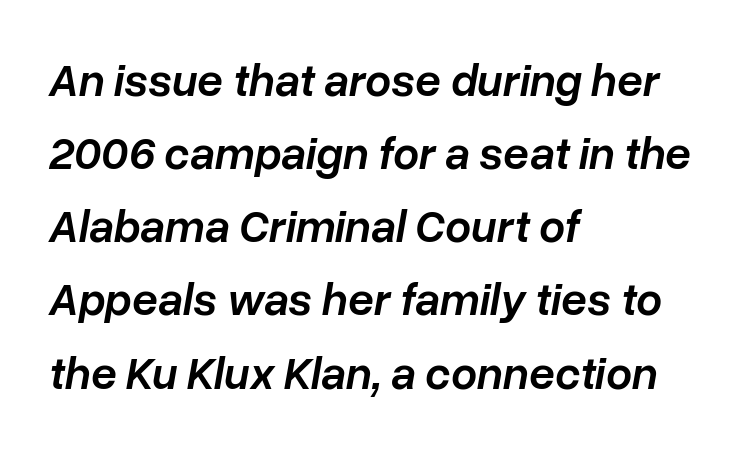
If you measured baseline to baseline, you'd find a middling distance. Proportional: the letters do not fall into vertical columns. Standard letterfit; no display-style spreading of the glyphs. Caption: multi-line text, flush left, ragged right. The area under the type is left untouched. Slanted lettering throughout.
